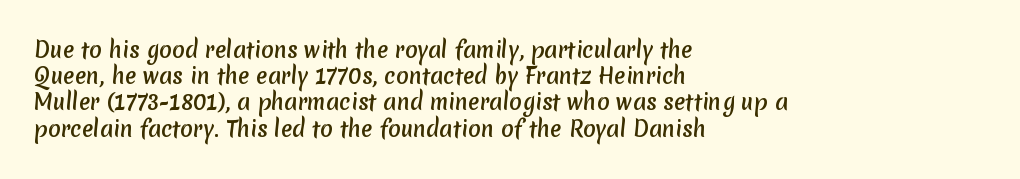
The image shows 21 px bold type; set left-aligned, normal line spacing (1.25x), normal letter spacing, not underlined.
